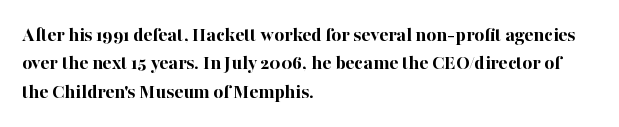
Q: Is the text bold? A: Yes.
Q: Is the text italic (slanted)? A: No, it is upright.
Q: Is the text underlined? A: No.
Q: How is the paragraph aligned? A: Left-aligned.
Q: Is the spacing between letters normal or unusually wide? A: Normal.
Q: Is the spacing between lines tight, normal or loose? A: Normal.
